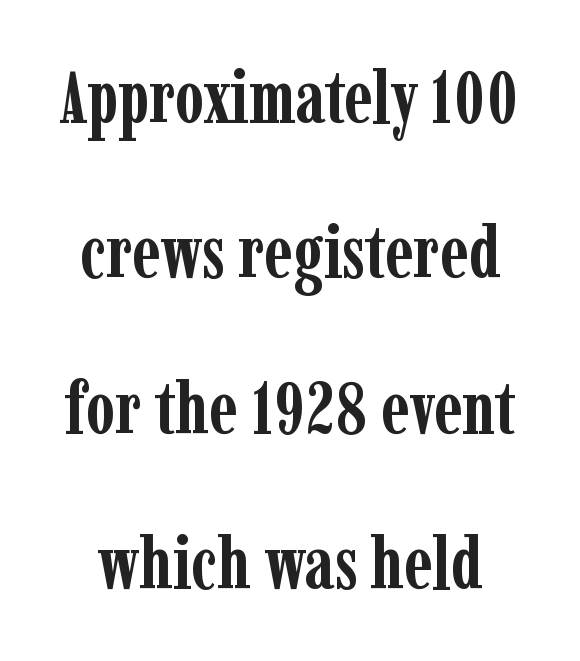
Q: Is the text bold? A: Yes.
Q: Is the text italic (slanted)? A: No, it is upright.
Q: Is the typeface a serif or a sans-serif typeface? A: Serif.
Q: Is the text underlined? A: No.
Q: Is the spacing between letters normal or unusually wide? A: Normal.
Q: Is the spacing between lines tight, normal or loose? A: Loose.
Q: Width (condensed, normal, or wide)? A: Condensed.
Q: Stroke contrast? A: Low.
Q: x-height? A: Medium.
Q: Monospaced? A: No.
